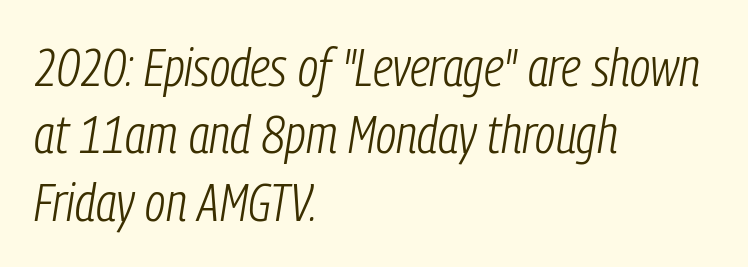
The image shows 53 px light, condensed type, italic (leaning right); set left-aligned, normal line spacing (1.27x), normal letter spacing, not underlined; low stroke contrast and a medium x-height.
